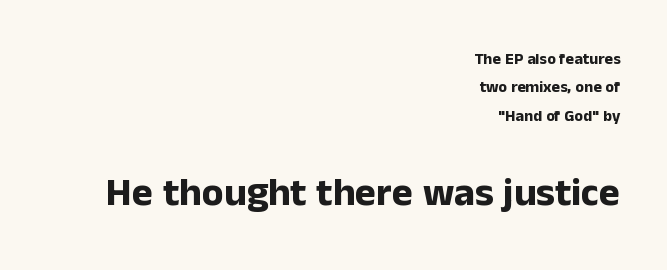
The gaps between neighbouring characters are ordinary and unremarkable. This sample is right-justified, so line beginnings fall wherever the words allow. The lettering holds an erect, upright posture throughout. The later block is typeset at a bigger size than the earlier block. Unmarked baselines from the first word to the last.
